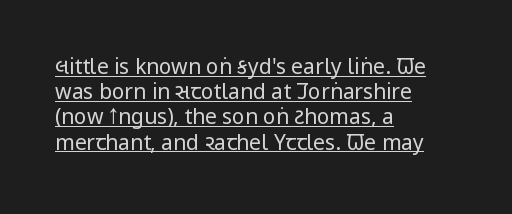
The image shows 21 px text type, upright; set left-aligned, line spacing 1.2x, normal letter spacing, underlined.
